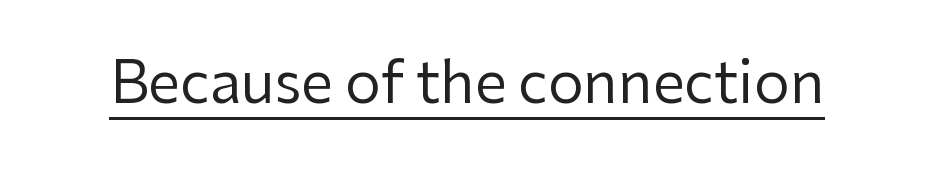
{"serif": "no", "italic": "no", "bold": "no", "weight": "regular", "width": "normal", "stroke_contrast": "low", "x_height": "medium", "monospaced": "no", "underline": "yes", "letter_spacing": "normal", "letter_spacing_em": 0.0, "glyph_px": 57}
